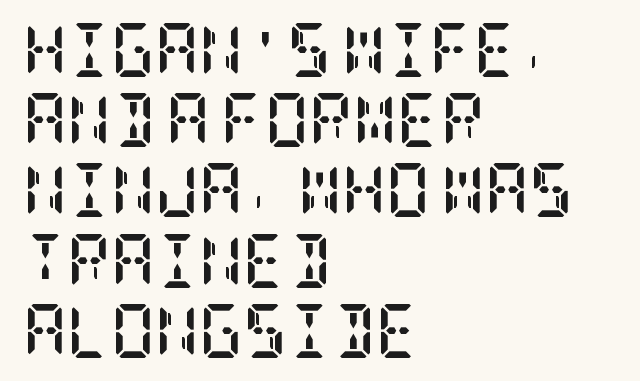
Q: Is the text bold? A: Yes.
Q: Is the text italic (slanted)? A: No, it is upright.
Q: Is the typeface a serif or a sans-serif typeface? A: Serif.
Q: Is the text underlined? A: No.
Q: How is the paragraph aligned? A: Left-aligned.
Q: Is the spacing between letters normal or unusually wide? A: Normal.
Q: Is the spacing between lines tight, normal or loose? A: Normal.
Q: Width (condensed, normal, or wide)? A: Condensed.
Q: Stroke contrast? A: Low.
Q: x-height? A: Large.
